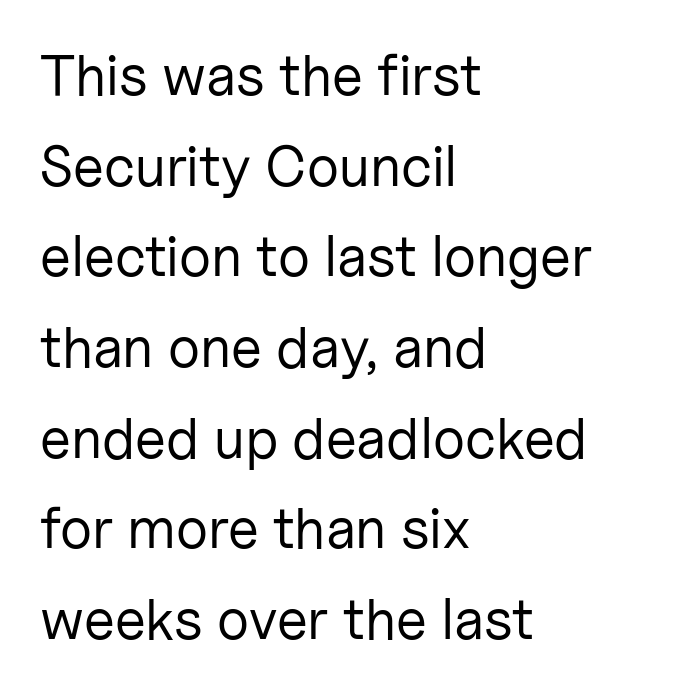
The rendering uses natural spacing where letterforms have individual widths. A typesetter would call this zero additional tracking. Weight: regular or lighter. A typesetter would mark this as roman, not italic. The passage shown is not underscored anywhere. Students, observe: this is what conventionally led text looks like.
